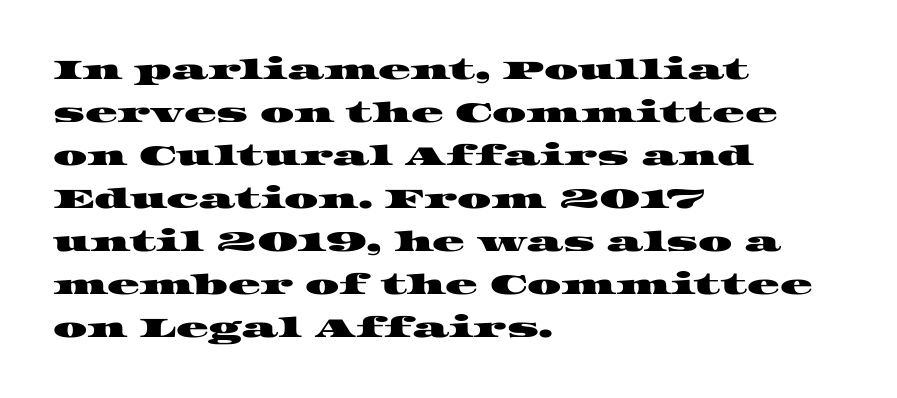
{"underline": "no", "align": "left", "line_spacing": "normal", "line_spacing_ratio": 1.59, "letter_spacing": "normal", "letter_spacing_em": 0.0, "glyph_px": 27}
